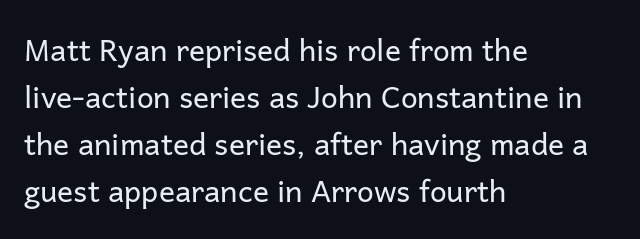
The image shows 30 px regular-weight sans-serif type, upright; set left-aligned, normal line spacing (1.57x), normal letter spacing, not underlined; low stroke contrast and a medium x-height.
